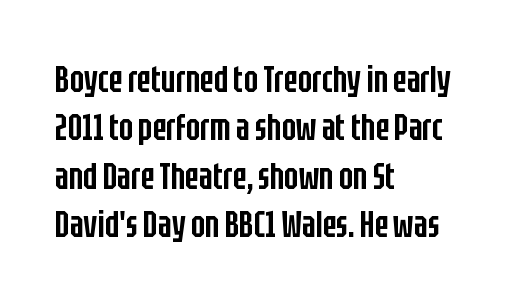
{"serif": "no", "italic": "no", "bold": "semi", "weight": "semibold", "width": "condensed", "stroke_contrast": "low", "x_height": "large", "monospaced": "no", "underline": "no", "align": "left", "line_spacing": "normal", "line_spacing_ratio": 1.31, "letter_spacing": "normal", "letter_spacing_em": 0.0, "glyph_px": 37}
